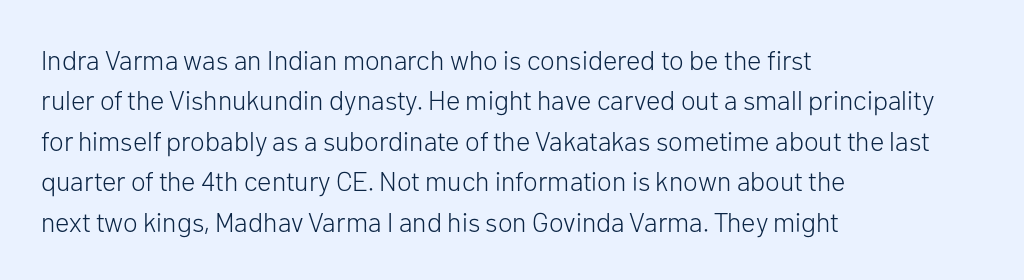
The image shows 27 px text type, upright; set left-aligned, normal line spacing (1.5x), normal letter spacing, not underlined.
